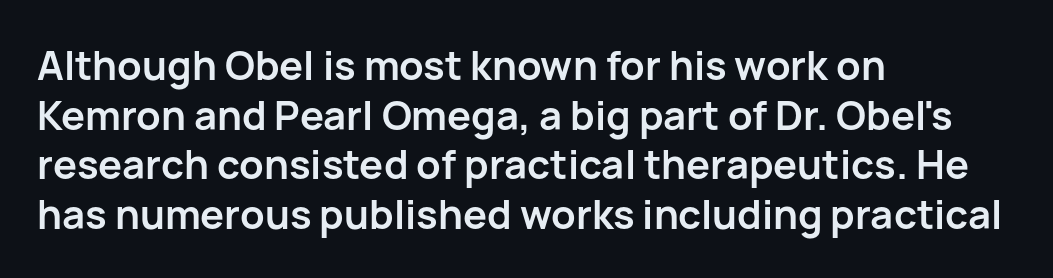
{"serif": "no", "italic": "no", "bold": "yes", "weight": "semibold", "width": "normal", "stroke_contrast": "low", "x_height": "medium", "monospaced": "no", "underline": "no", "align": "left", "line_spacing_ratio": 1.24, "letter_spacing": "normal", "letter_spacing_em": 0.0, "glyph_px": 40}
